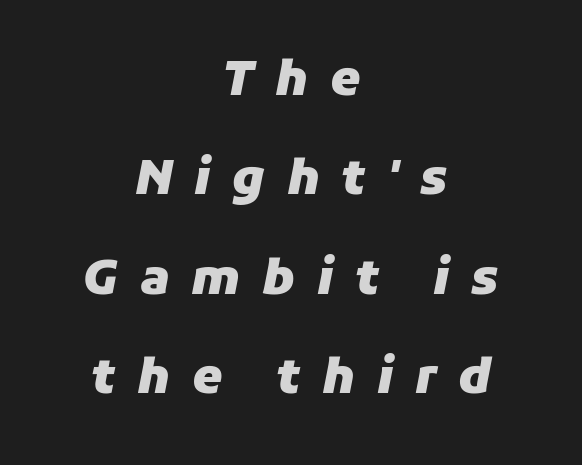
Q: Is the text bold? A: Yes.
Q: Is the text italic (slanted)? A: Yes, it leans right by about 11 degrees.
Q: Is the text underlined? A: No.
Q: How is the paragraph aligned? A: Centered.
Q: Is the spacing between letters normal or unusually wide? A: Unusually wide.
Q: Is the spacing between lines tight, normal or loose? A: Loose.
Q: Width (condensed, normal, or wide)? A: Normal.
Q: Stroke contrast? A: Low.
Q: x-height? A: Medium.
Q: Monospaced? A: No.
